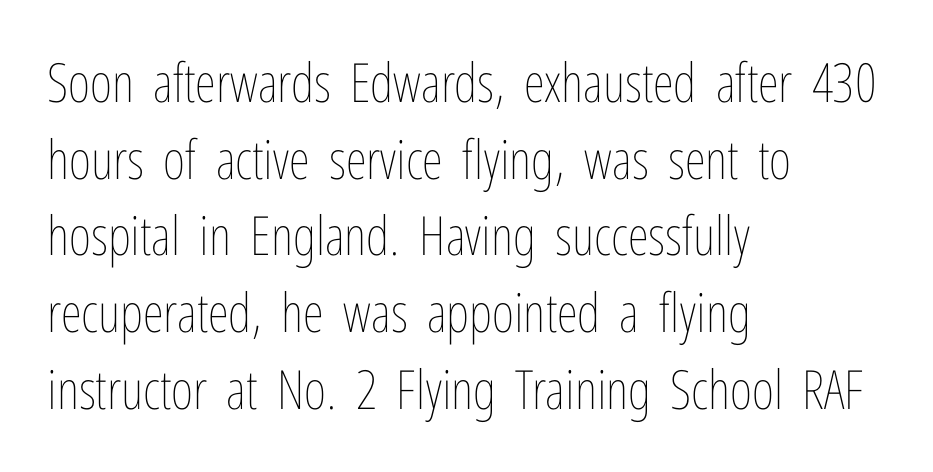
Q: Is the text bold? A: No.
Q: Is the text italic (slanted)? A: No, it is upright.
Q: Is the text underlined? A: No.
Q: How is the paragraph aligned? A: Left-aligned.
Q: Is the spacing between letters normal or unusually wide? A: Normal.
Q: Is the spacing between lines tight, normal or loose? A: Normal.
Q: Width (condensed, normal, or wide)? A: Condensed.
Q: Stroke contrast? A: Low.
Q: x-height? A: Medium.
Q: Monospaced? A: No.
